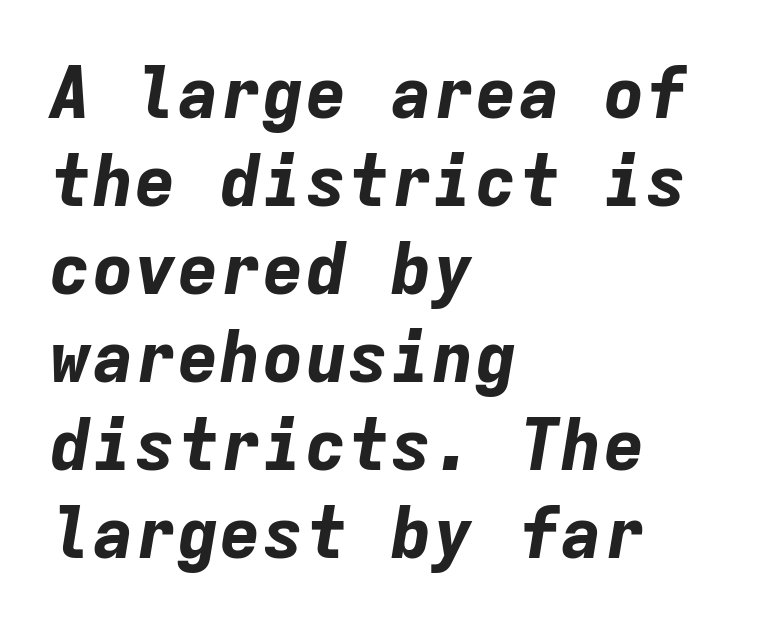
The image shows 71 px bold type, italic (leaning right), monospaced; set left-aligned, line spacing 1.24x, normal letter spacing, not underlined; low stroke contrast and a medium x-height.
